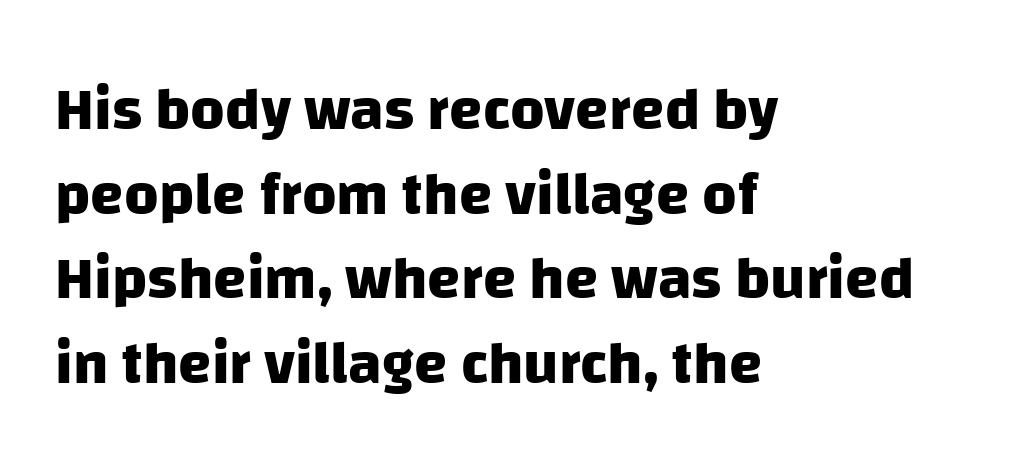
{"serif": "no", "bold": "yes", "weight": "heavy", "width": "normal", "stroke_contrast": "low", "x_height": "large", "monospaced": "no", "underline": "no", "align": "left", "line_spacing": "normal", "line_spacing_ratio": 1.41, "letter_spacing": "normal", "letter_spacing_em": 0.0, "glyph_px": 60}
